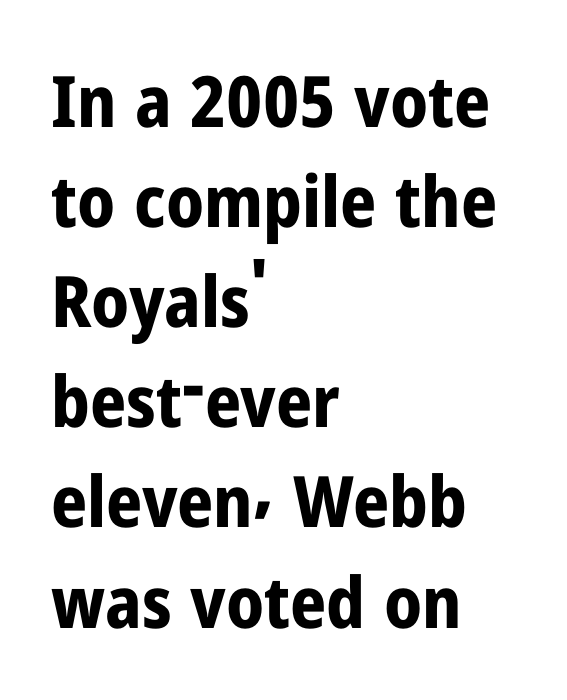
What weight is shown? A full bold with thick strokes. Glyph-to-glyph distance matches everyday printed text. Line starts are locked; line ends wander. If you drew a line through each stem, it would be perfectly vertical. Regarding leading, the lines here are spaced in the standard way.
